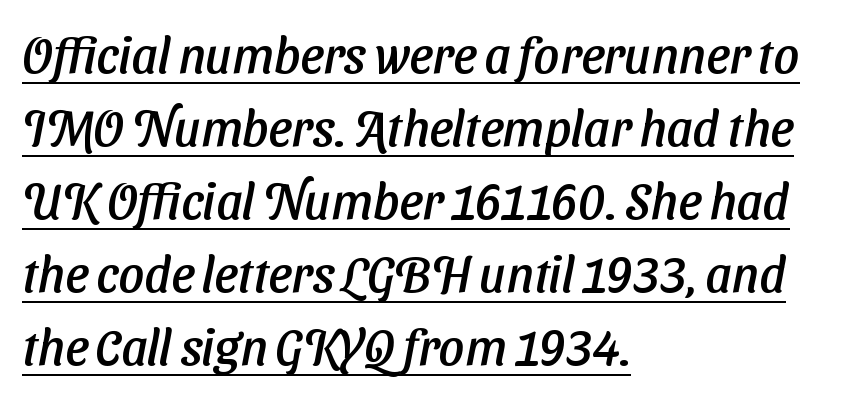
The image shows 50 px sans-serif type; set left-aligned, normal line spacing (1.46x), normal letter spacing, underlined; low stroke contrast and a medium x-height.
